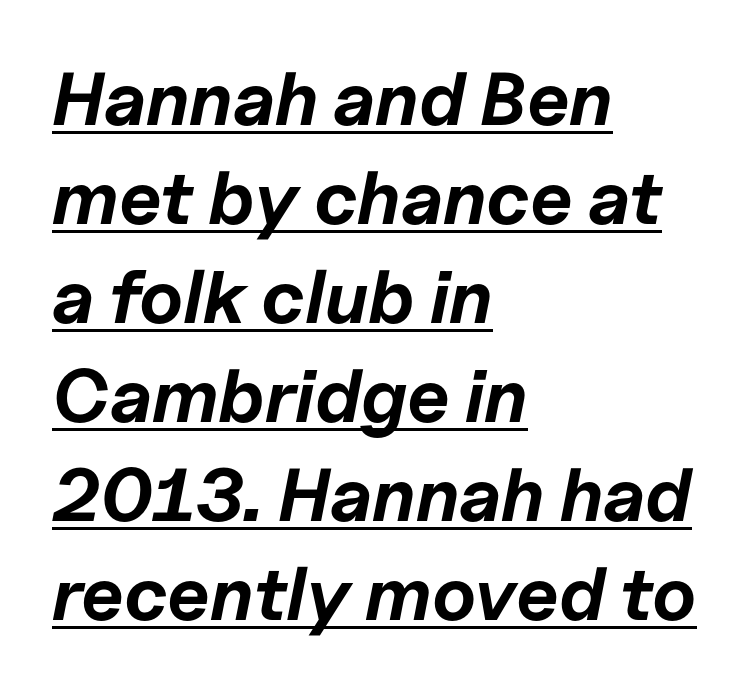
Q: Is the text bold? A: Yes.
Q: Is the text italic (slanted)? A: Yes, it leans right by about 11 degrees.
Q: Is the text underlined? A: Yes.
Q: How is the paragraph aligned? A: Left-aligned.
Q: Is the spacing between letters normal or unusually wide? A: Normal.
Q: Is the spacing between lines tight, normal or loose? A: Normal.
Q: Width (condensed, normal, or wide)? A: Normal.
Q: Stroke contrast? A: Low.
Q: x-height? A: Medium.
Q: Monospaced? A: No.
